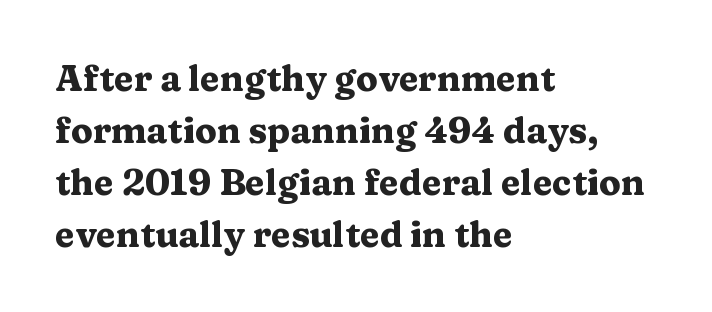
The image shows 36 px heavy, wide serif type, upright; set left-aligned, normal line spacing (1.44x), normal letter spacing, not underlined; medium stroke contrast and a medium x-height.
